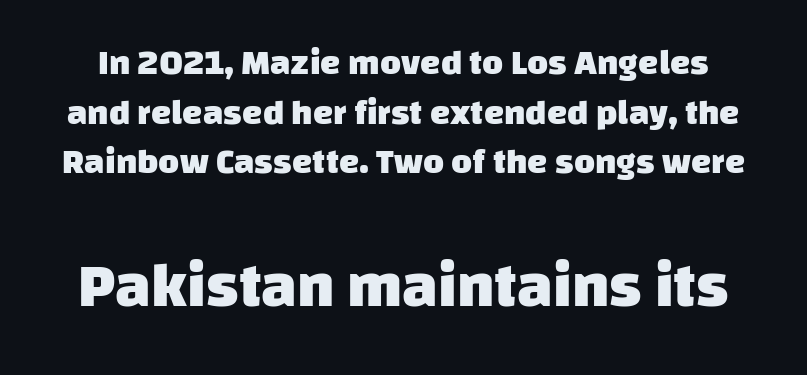
The image shows 63 px heavy sans-serif type; set normal line spacing (1.38x), normal letter spacing, not underlined; the second (bottom) block is 1.75x larger; low stroke contrast and a large x-height.
